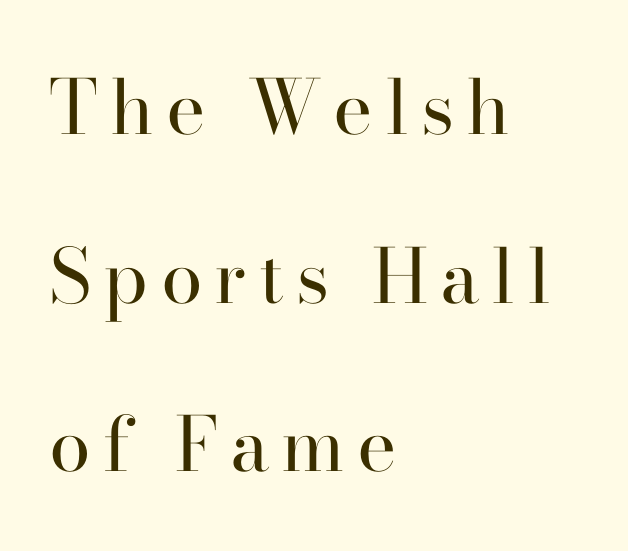
Q: Is the text bold? A: No.
Q: Is the text italic (slanted)? A: No, it is upright.
Q: Is the typeface a serif or a sans-serif typeface? A: Serif.
Q: Is the text underlined? A: No.
Q: How is the paragraph aligned? A: Left-aligned.
Q: Is the spacing between lines tight, normal or loose? A: Loose.
Q: Width (condensed, normal, or wide)? A: Normal.
Q: Stroke contrast? A: High.
Q: x-height? A: Small.
Q: Monospaced? A: No.
